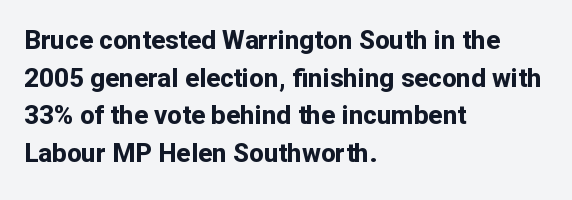
{"italic": "no", "bold": "yes", "underline": "no", "align": "left", "line_spacing": "normal", "line_spacing_ratio": 1.45, "letter_spacing": "normal", "letter_spacing_em": 0.0, "glyph_px": 26}
